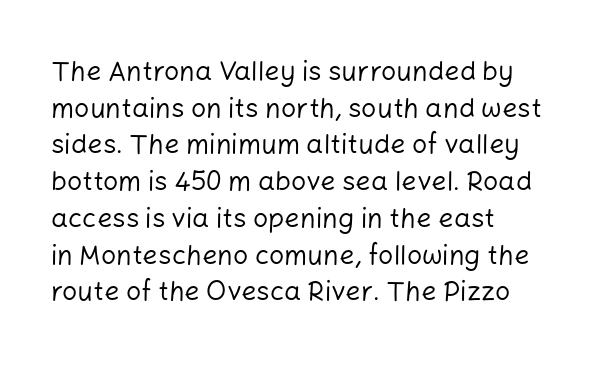
Any mark beneath the type? The region is blank. Each stroke keeps to a modest, everyday thickness or less. Regular leading. The lettering holds an erect, upright posture throughout. This sample uses plain, unmodified letter spacing.
